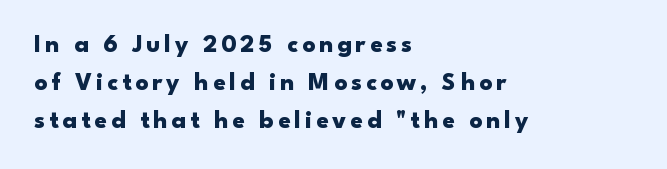
Regular leading. Typesetter's note: full bold, strokes at maximum text heaviness. Left-aligned paragraph, ragged on the right. You can tell it's not italic because the verticals are truly vertical. Type without underlining.
